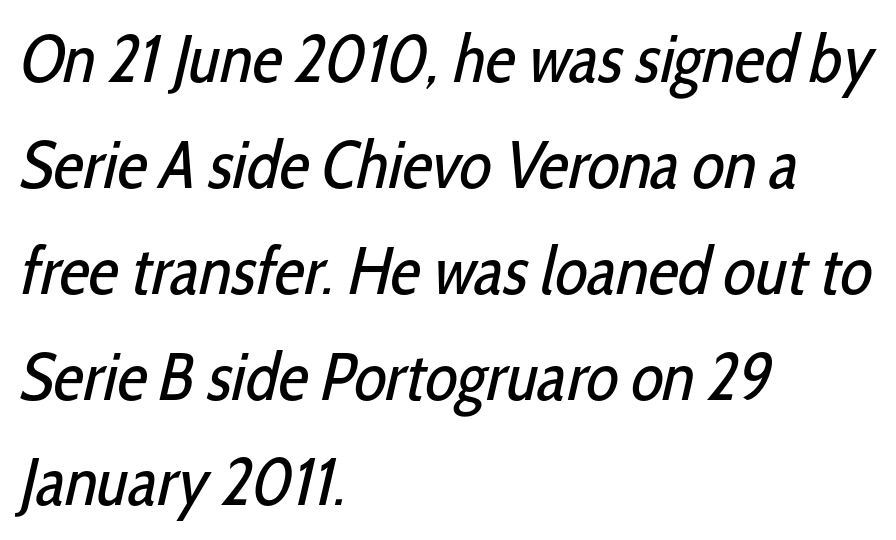
The image shows 67 px regular-weight, condensed sans-serif type; set left-aligned, normal line spacing (1.58x), normal letter spacing, not underlined; low stroke contrast and a medium x-height.
